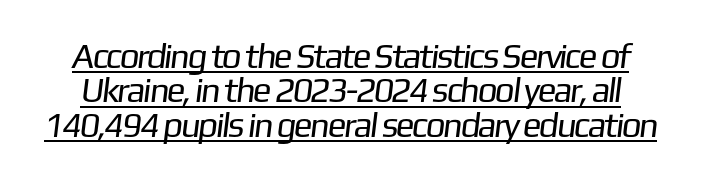
The image shows 35 px regular-weight sans-serif type; set tight line spacing (0.98x), normal letter spacing, underlined; low stroke contrast and a medium x-height.
